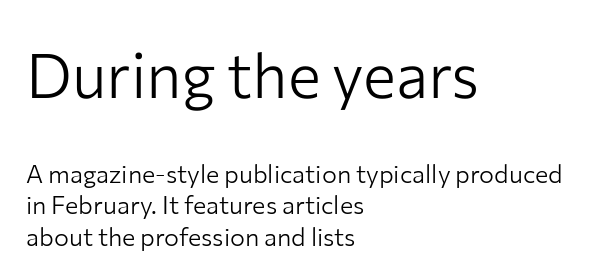
{"serif": "no", "italic": "no", "bold": "no", "weight": "light", "width": "normal", "stroke_contrast": "low", "x_height": "medium", "monospaced": "no", "underline": "no", "align": "left", "line_spacing": "normal", "line_spacing_ratio": 1.26, "letter_spacing": "normal", "letter_spacing_em": 0.0, "larger_block": "first", "size_ratio": 2.48, "glyph_px": 62}
